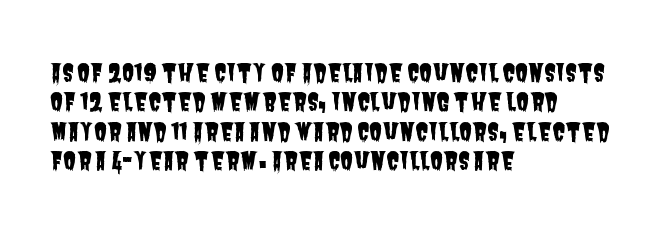
Q: Is the text underlined? A: No.
Q: How is the paragraph aligned? A: Left-aligned.
Q: Is the spacing between letters normal or unusually wide? A: Normal.
